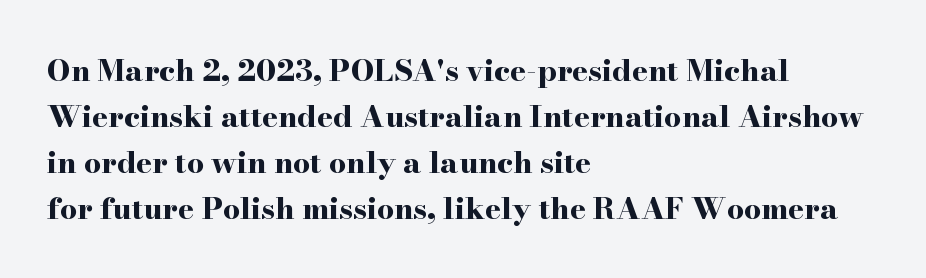
The image shows 30 px bold, wide serif type, upright; set left-aligned, normal line spacing (1.53x), normal letter spacing, not underlined; high stroke contrast and a small x-height.
